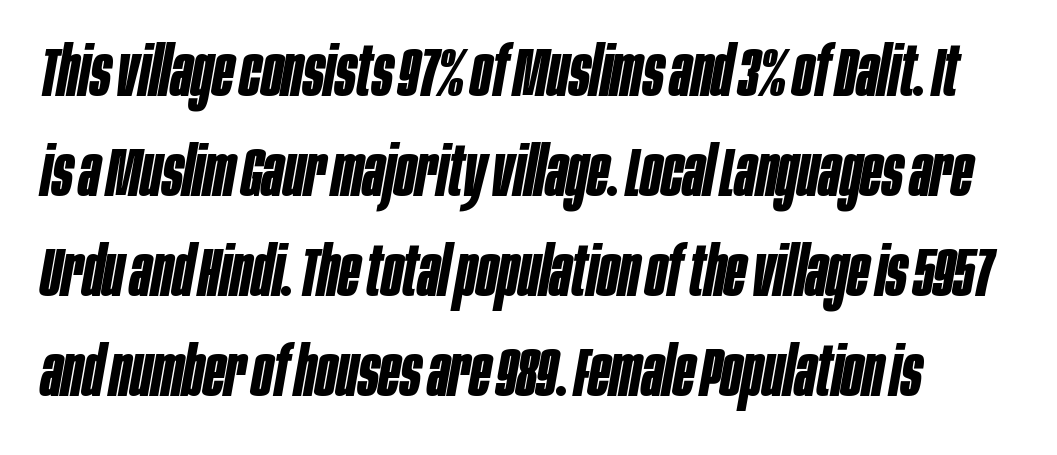
Heavy-handed strokes throughout: this text is bold. Is there much room between lines? A standard amount, neither cramped nor airy. The face used here is proportionally spaced, like ordinary book or web type. Tracking value appears to be zero — textbook default spacing. Unmarked baselines from the first word to the last.
